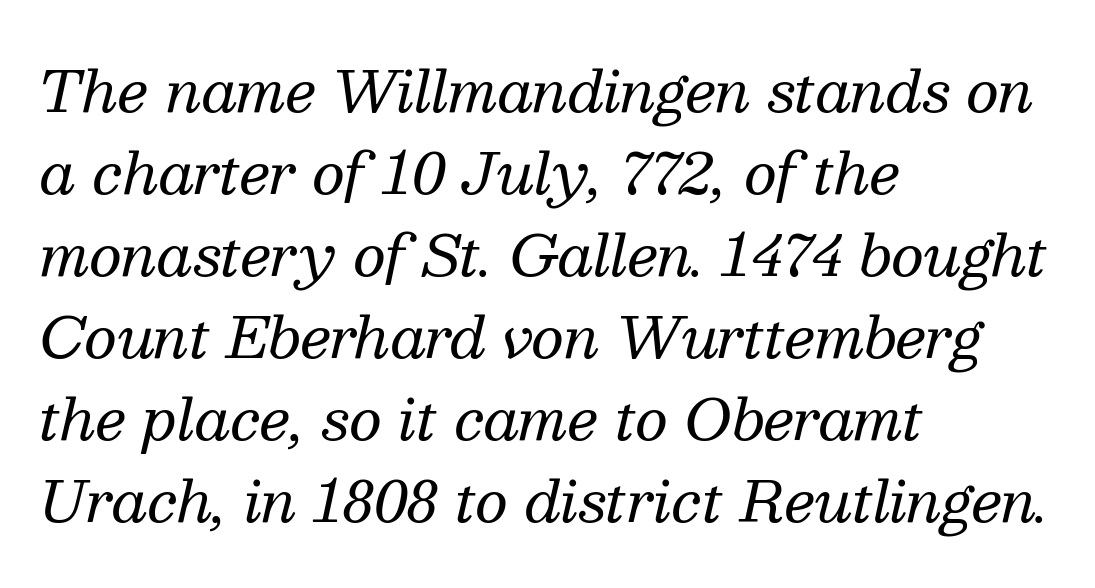
The lines sit at an ordinary, default distance from one another. Observe the ordinary spacing: letters are neighbours, not strangers. Do the characters align in a grid? No, the font is proportional. Quick note: italic. Classification — serif.
